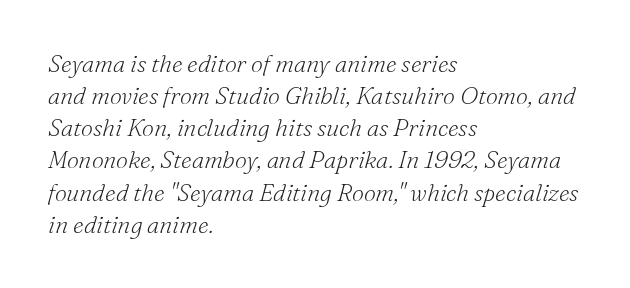
Q: Is the text bold? A: No.
Q: Is the text italic (slanted)? A: Yes, it leans right by about 16 degrees.
Q: Is the text underlined? A: No.
Q: How is the paragraph aligned? A: Left-aligned.
Q: Is the spacing between letters normal or unusually wide? A: Normal.
Q: Is the spacing between lines tight, normal or loose? A: Normal.
